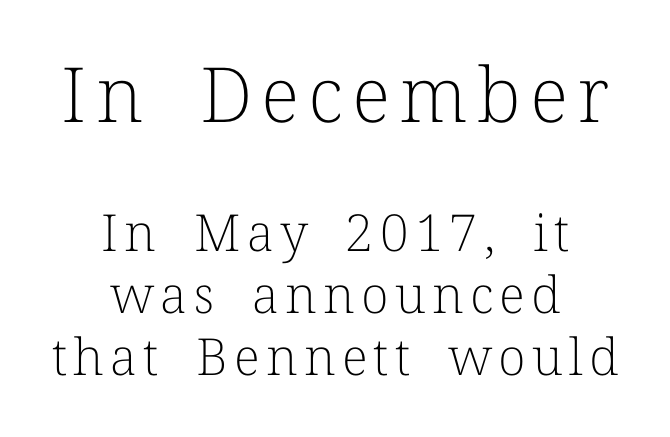
Caption: face not bold, strokes unweighted. Descender tails drop into unmarked territory. This sample has the flowing, uneven cadence of proportional lettering. Rendered with straight, roman letterforms.
